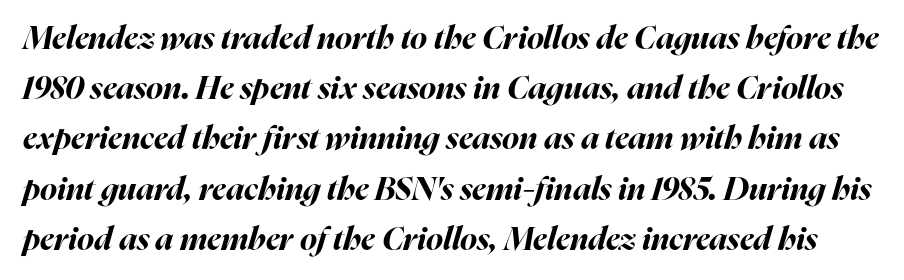
The leading is moderate, giving the passage an even texture. Decoration check: the copy has no underline. There is no visible air inserted between adjacent glyphs. Look at the stroke-to-counter ratio: heavy, a bold.
